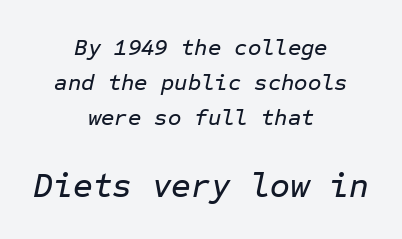
{"italic": "yes", "lean": "right", "slant_degrees": 12, "width": "normal", "stroke_contrast": "low", "x_height": "medium", "monospaced": "yes", "underline": "no", "align": "center", "line_spacing": "normal", "line_spacing_ratio": 1.52, "letter_spacing": "normal", "letter_spacing_em": 0.0, "larger_block": "second", "size_ratio": 1.48, "glyph_px": 34}
